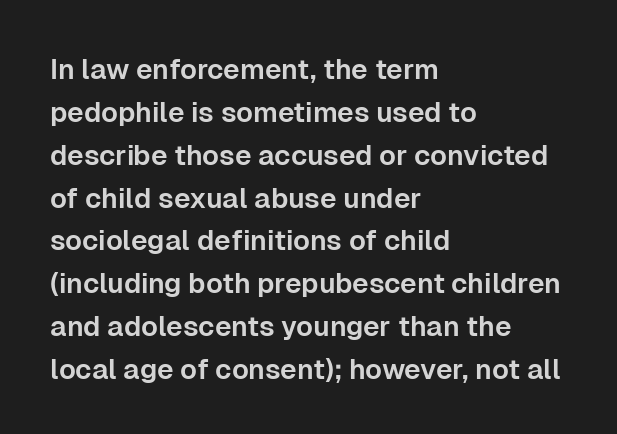
The image shows 28 px sans-serif type, upright; set left-aligned, normal line spacing (1.53x), normal letter spacing, not underlined; low stroke contrast and a medium x-height.
